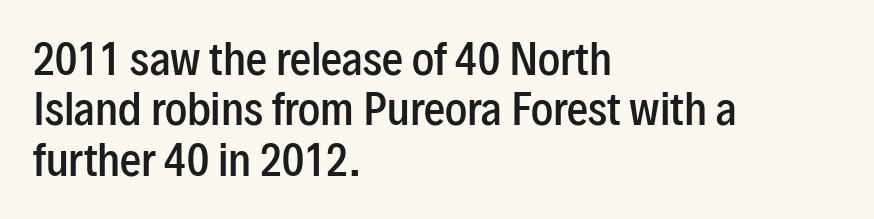
Q: Is the text bold? A: Semi-bold.
Q: Is the text italic (slanted)? A: No, it is upright.
Q: Is the typeface a serif or a sans-serif typeface? A: Sans-serif.
Q: Is the text underlined? A: No.
Q: How is the paragraph aligned? A: Left-aligned.
Q: Is the spacing between letters normal or unusually wide? A: Normal.
Q: Width (condensed, normal, or wide)? A: Condensed.
Q: Stroke contrast? A: Low.
Q: x-height? A: Medium.
Q: Monospaced? A: No.
